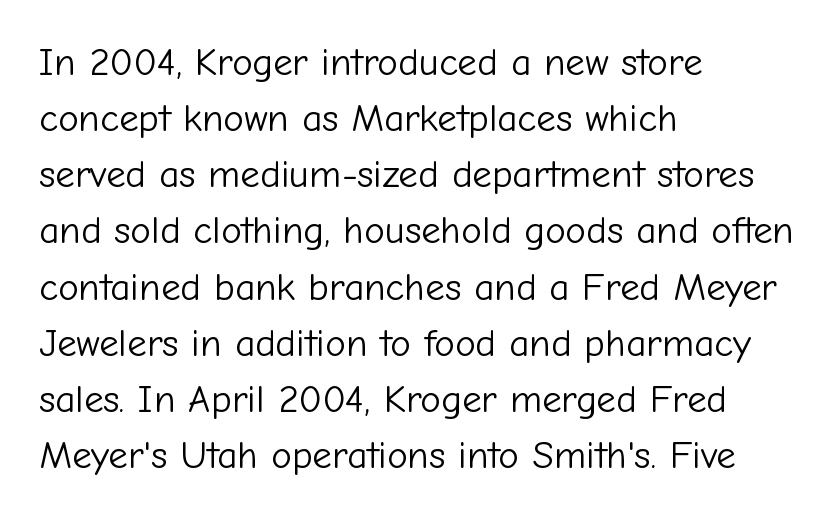
Q: Is the text bold? A: No.
Q: Is the text italic (slanted)? A: No, it is upright.
Q: Is the typeface a serif or a sans-serif typeface? A: Sans-serif.
Q: Is the text underlined? A: No.
Q: How is the paragraph aligned? A: Left-aligned.
Q: Is the spacing between letters normal or unusually wide? A: Normal.
Q: Is the spacing between lines tight, normal or loose? A: Normal.
Q: Width (condensed, normal, or wide)? A: Normal.
Q: Stroke contrast? A: Low.
Q: x-height? A: Medium.
Q: Monospaced? A: No.
